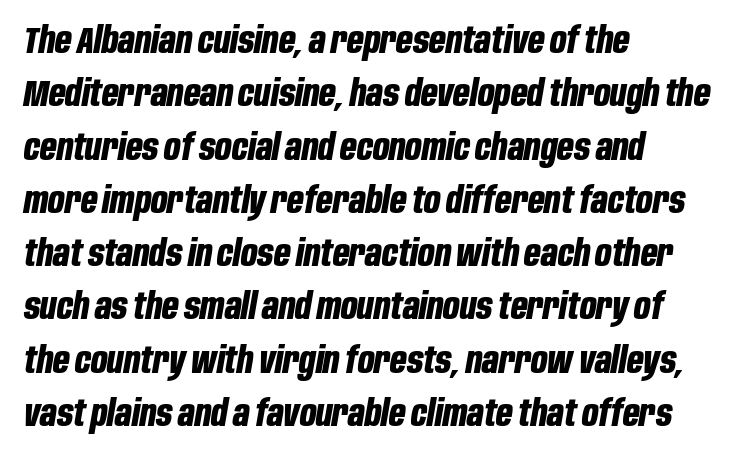
This sample has the flowing, uneven cadence of proportional lettering. How would I describe the line gaps? Plain and ordinary. Check under the words: just untouched page. The paragraph has a hard left edge and a soft right edge. Glyph-to-glyph distance matches everyday printed text.
